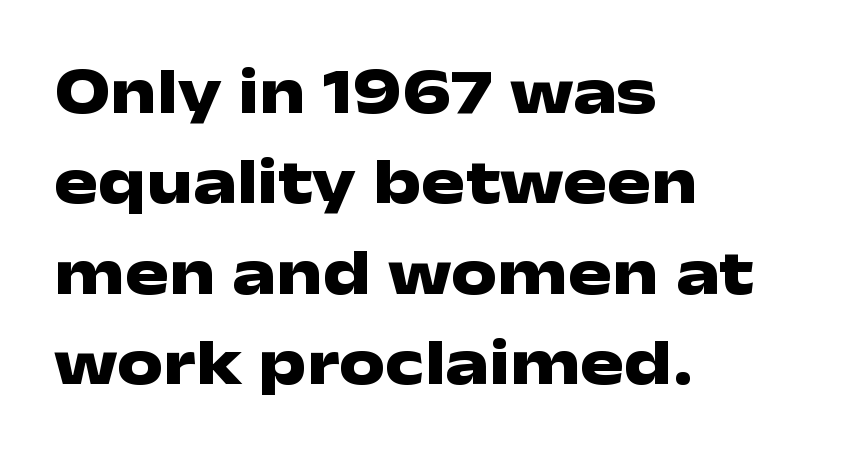
The image shows 65 px heavy, wide sans-serif type, upright; set left-aligned, normal line spacing (1.39x), normal letter spacing, not underlined; low stroke contrast and a medium x-height.
